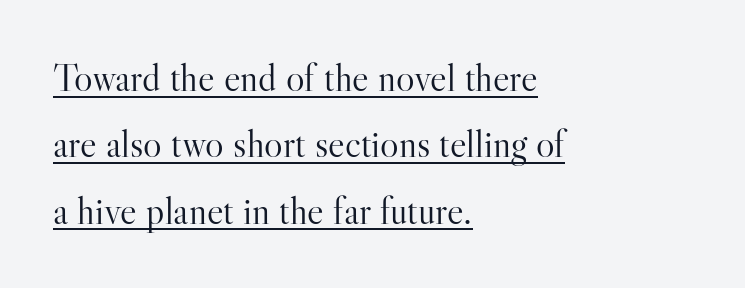
The image shows 39 px light serif type, upright; set left-aligned, normal line spacing (1.7x), normal letter spacing, underlined; high stroke contrast and a small x-height.
